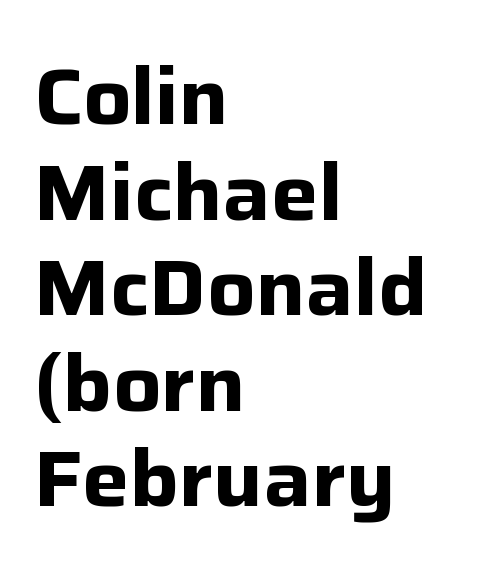
{"serif": "no", "italic": "no", "bold": "yes", "weight": "bold", "width": "normal", "stroke_contrast": "low", "x_height": "medium", "monospaced": "no", "underline": "no", "align": "left", "line_spacing_ratio": 1.21, "letter_spacing": "normal", "letter_spacing_em": 0.0, "glyph_px": 79}
